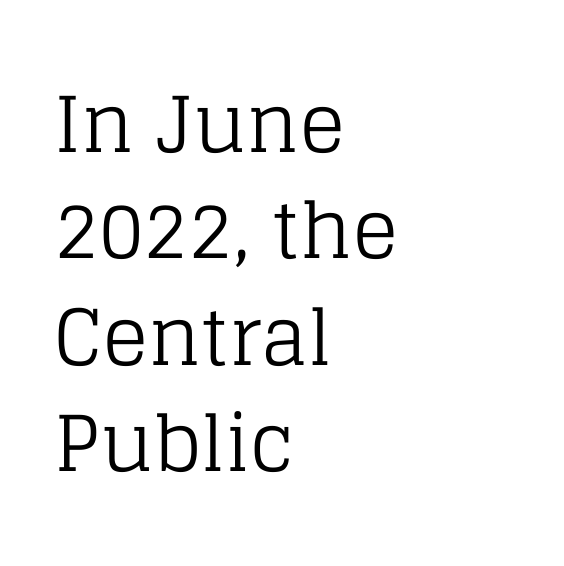
Q: Is the text bold? A: No.
Q: Is the text italic (slanted)? A: No, it is upright.
Q: Is the typeface a serif or a sans-serif typeface? A: Serif.
Q: Is the text underlined? A: No.
Q: How is the paragraph aligned? A: Left-aligned.
Q: Is the spacing between letters normal or unusually wide? A: Normal.
Q: Is the spacing between lines tight, normal or loose? A: Normal.
Q: Width (condensed, normal, or wide)? A: Normal.
Q: Stroke contrast? A: Low.
Q: x-height? A: Large.
Q: Monospaced? A: No.
